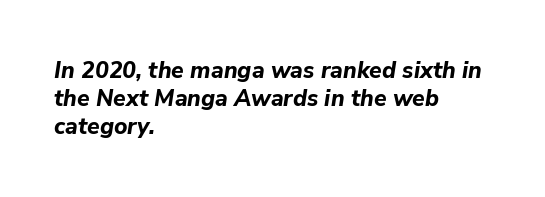
The image shows 23 px bold type, italic (leaning right); set left-aligned, line spacing 1.21x, normal letter spacing, not underlined.
